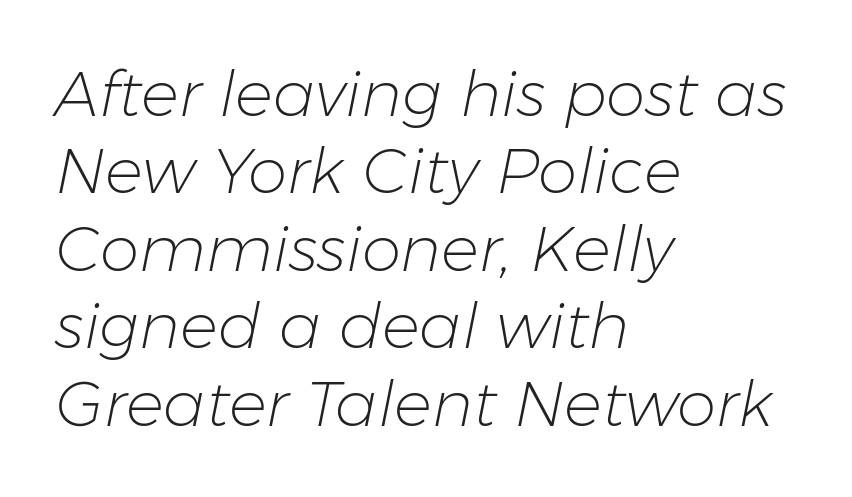
The image shows 63 px light type, italic (leaning right); set left-aligned, line spacing 1.23x, normal letter spacing, not underlined; low stroke contrast and a medium x-height.
